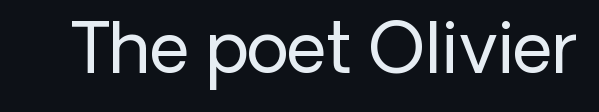
The image shows 69 px regular-weight sans-serif type, upright; set normal letter spacing, not underlined; low stroke contrast and a medium x-height.
